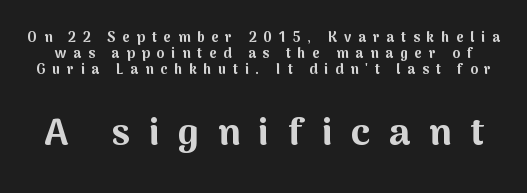
The rendering enlarges the type as you move from the upper chunk to the lower. This rendering features lettering with no underline. You can tell from the bare stems that sans-serif type was used. Style check: upright. The lines are packed closely together with very little leading. In terms of weight, the rendering is a true, heavy bold.
